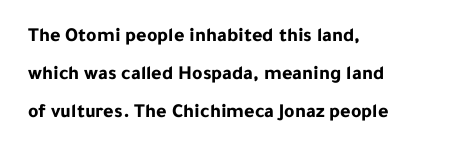
{"italic": "no", "bold": "yes", "underline": "no", "align": "left", "line_spacing_ratio": 1.89, "letter_spacing": "normal", "letter_spacing_em": 0.0, "glyph_px": 20}
